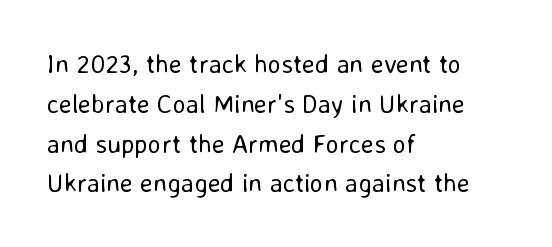
Q: Is the text bold? A: No.
Q: Is the text italic (slanted)? A: No, it is upright.
Q: Is the text underlined? A: No.
Q: How is the paragraph aligned? A: Left-aligned.
Q: Is the spacing between letters normal or unusually wide? A: Normal.
Q: Is the spacing between lines tight, normal or loose? A: Normal.
